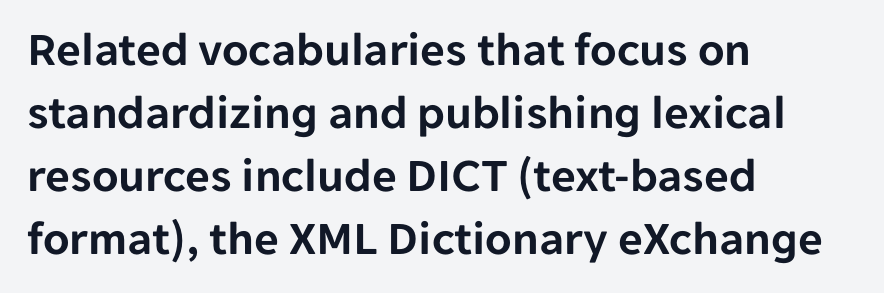
The font's upright variant was chosen for this text. This is sans-serif lettering, the kind often seen on screens and signage. The rendering uses a moderate line-height, typical for paragraphs. Reading down the block, your eye returns to a fixed left position each line. Unmarked baselines from the first word to the last.
